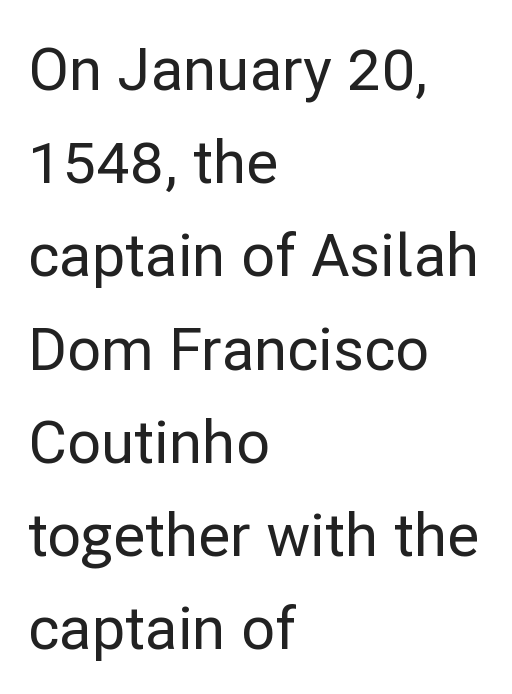
The image shows 59 px sans-serif type, upright; set left-aligned, normal line spacing (1.58x), normal letter spacing, not underlined; low stroke contrast and a medium x-height.
